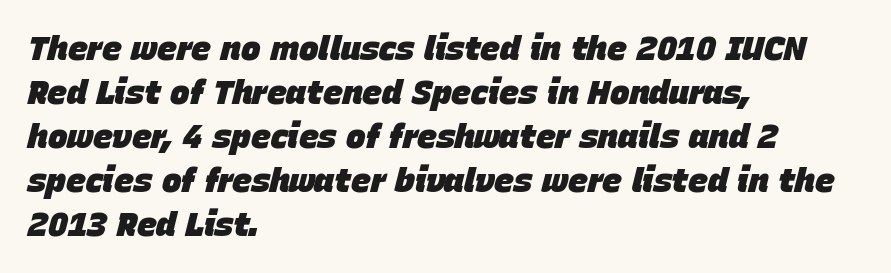
Nothing unusual about the tracking: characters are spaced as the font intends. The strokes are fattened all the way to bold. Spacing verdict: proportional, widths tailored to each character. The passage is arranged the way most books set body copy — flush left.
